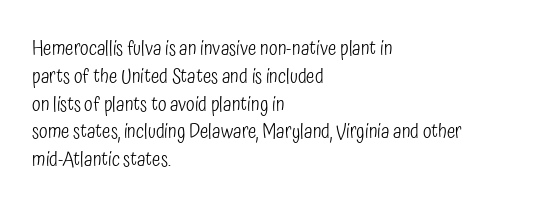
Q: Is the text bold? A: No.
Q: Is the text italic (slanted)? A: No, it is upright.
Q: Is the text underlined? A: No.
Q: How is the paragraph aligned? A: Left-aligned.
Q: Is the spacing between letters normal or unusually wide? A: Normal.
Q: Is the spacing between lines tight, normal or loose? A: Normal.
